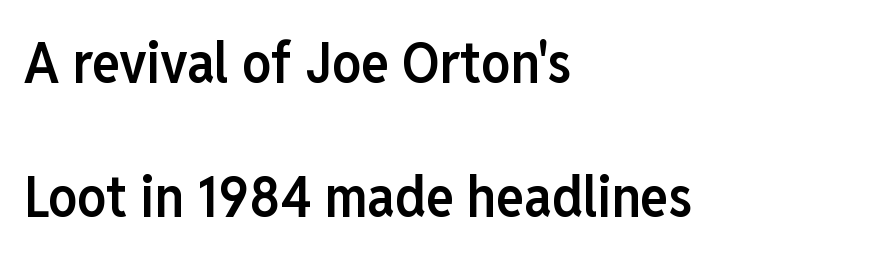
Q: Is the text bold? A: Semi-bold.
Q: Is the text italic (slanted)? A: No, it is upright.
Q: Is the typeface a serif or a sans-serif typeface? A: Sans-serif.
Q: Is the text underlined? A: No.
Q: How is the paragraph aligned? A: Left-aligned.
Q: Is the spacing between letters normal or unusually wide? A: Normal.
Q: Is the spacing between lines tight, normal or loose? A: Loose.
Q: Width (condensed, normal, or wide)? A: Condensed.
Q: Stroke contrast? A: Low.
Q: x-height? A: Medium.
Q: Monospaced? A: No.
